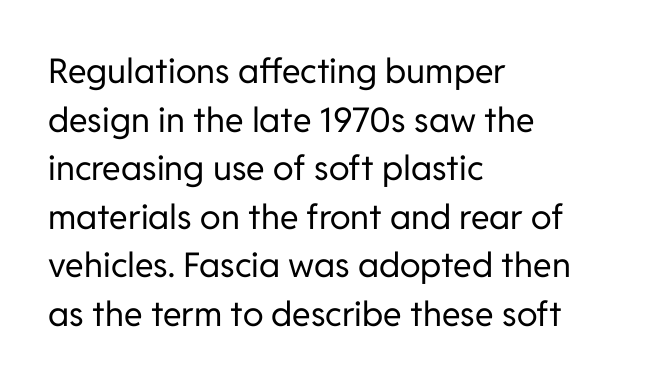
Q: Is the text bold? A: No.
Q: Is the text italic (slanted)? A: No, it is upright.
Q: Is the typeface a serif or a sans-serif typeface? A: Sans-serif.
Q: Is the text underlined? A: No.
Q: How is the paragraph aligned? A: Left-aligned.
Q: Is the spacing between letters normal or unusually wide? A: Normal.
Q: Is the spacing between lines tight, normal or loose? A: Normal.
Q: Width (condensed, normal, or wide)? A: Normal.
Q: Stroke contrast? A: Low.
Q: x-height? A: Medium.
Q: Monospaced? A: No.
